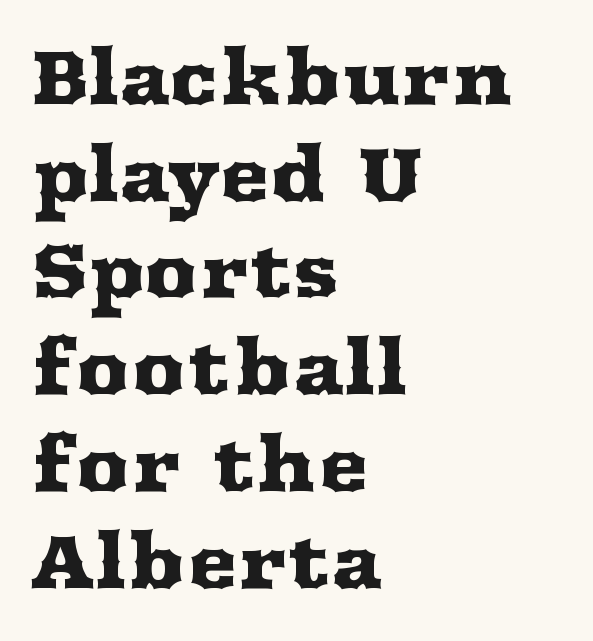
Horizontally, the lines are justified to the leading edge only. Has an underline been added? It has not. Notice how descenders clear the ascenders below comfortably — that's standard leading. No extra tracking has been applied to these lines. This is serif lettering, the kind often seen in printed books. Posture: straight, roman, zero tilt.
